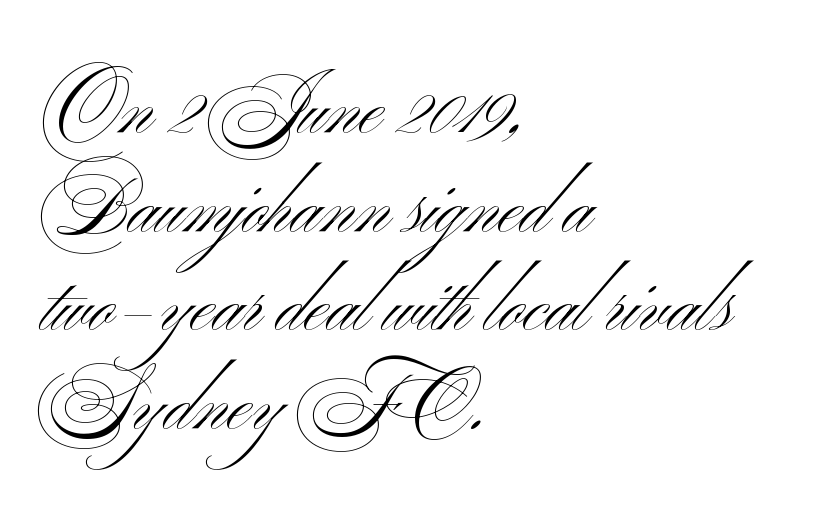
The text block is weighted toward the left margin, trailing off unevenly rightward. Ink coverage per letter is moderate at most. Horizontal bands of white between lines are of average thickness. Underlining? Definitely not there.
